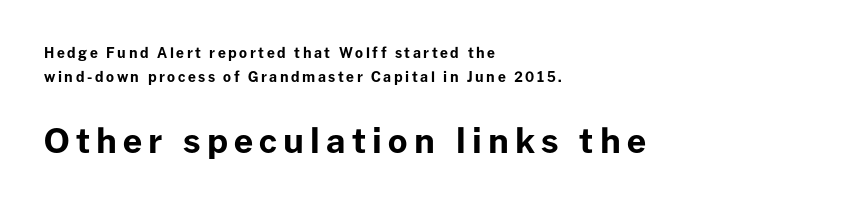
{"serif": "no", "italic": "no", "bold": "yes", "weight": "bold", "width": "normal", "stroke_contrast": "low", "x_height": "medium", "monospaced": "no", "underline": "no", "align": "left", "line_spacing_ratio": 1.74, "larger_block": "second", "size_ratio": 2.43, "glyph_px": 34}
